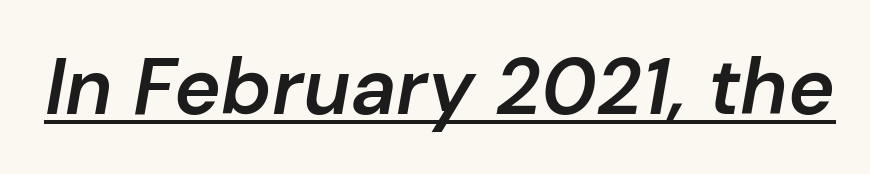
Underline: present. Posture: slanted. Compared with typical body copy, the letter spacing here is the same. Note the varied advance widths — an 'i' is clearly narrower than an 'm'.
